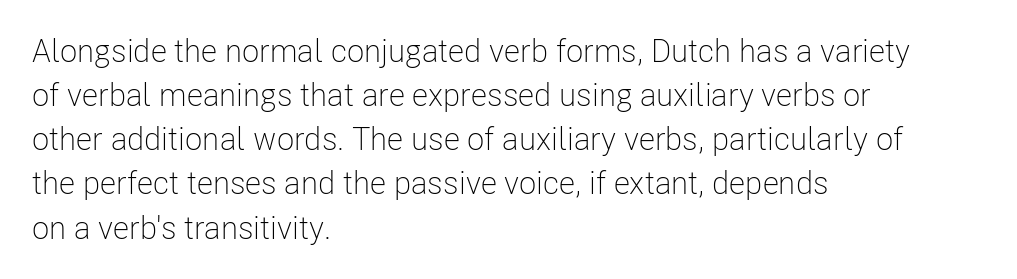
Q: Is the text bold? A: No.
Q: Is the text italic (slanted)? A: No, it is upright.
Q: Is the typeface a serif or a sans-serif typeface? A: Sans-serif.
Q: Is the text underlined? A: No.
Q: How is the paragraph aligned? A: Left-aligned.
Q: Is the spacing between letters normal or unusually wide? A: Normal.
Q: Is the spacing between lines tight, normal or loose? A: Normal.
Q: Width (condensed, normal, or wide)? A: Condensed.
Q: Stroke contrast? A: Low.
Q: x-height? A: Medium.
Q: Monospaced? A: No.
